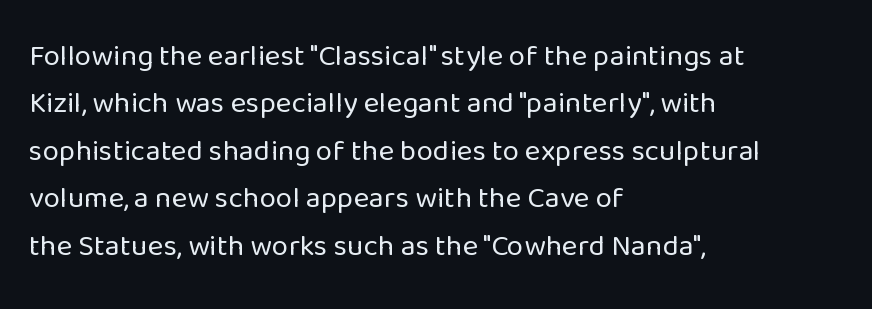
The gaps between neighbouring characters are ordinary and unremarkable. This sample is left-justified, so line endings fall wherever the words run out. Does the type have serifs? No, each stem ends abruptly. Honestly, there is no underline to notice here at all. No heavy texture on the line: the type isn't bold.
